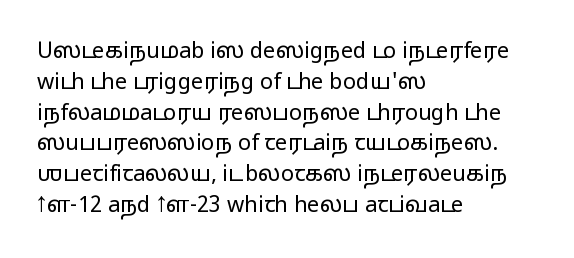
Summary of vertical rhythm: regular, with standard interline spacing. Short note: letters normally spaced. The font's upright variant was chosen for this text. Casual observation: everything's shoved over to the left.
